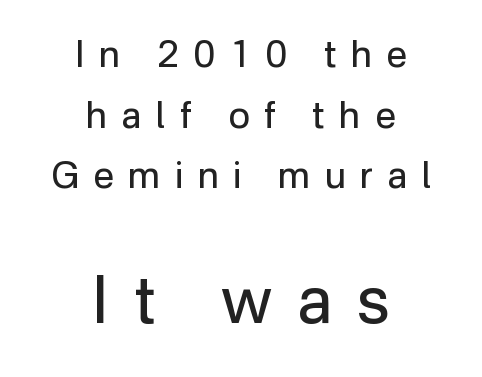
The cut favours lightness, reaching ordinary text weight at its darkest. Has an underline been added? It has not. Note the varied advance widths — an 'i' is clearly narrower than an 'm'. Ordinary non-slanted type is in use. Vertically, the passage feels balanced, rows spaced as you'd expect. Regarding serifs, this sample does without them.
